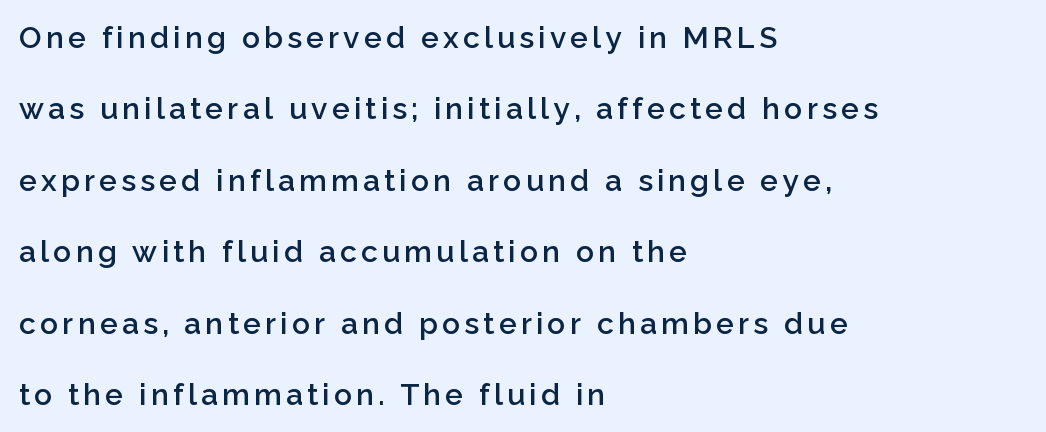
Q: Is the text bold? A: Semi-bold.
Q: Is the text italic (slanted)? A: No, it is upright.
Q: Is the typeface a serif or a sans-serif typeface? A: Sans-serif.
Q: Is the text underlined? A: No.
Q: How is the paragraph aligned? A: Left-aligned.
Q: Is the spacing between lines tight, normal or loose? A: Loose.
Q: Width (condensed, normal, or wide)? A: Normal.
Q: Stroke contrast? A: Low.
Q: x-height? A: Medium.
Q: Monospaced? A: No.
